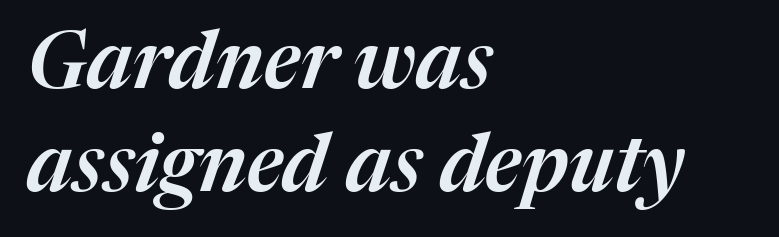
The image shows 79 px text type, italic (leaning right); set left-aligned, normal line spacing (1.3x), normal letter spacing, not underlined; medium stroke contrast and a medium x-height.
